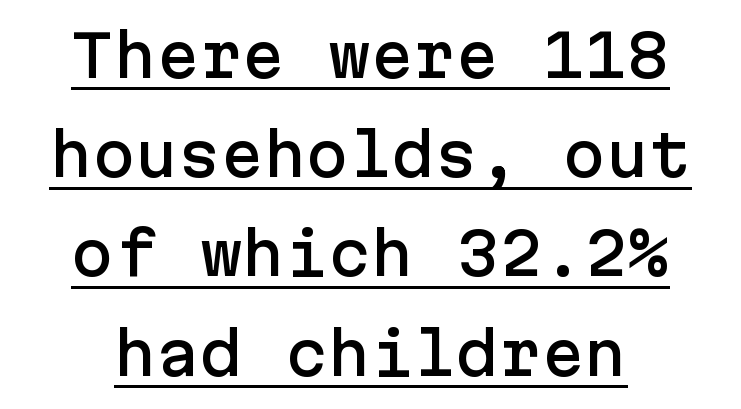
The image shows 57 px sans-serif type, upright; set line spacing 1.74x, normal letter spacing, underlined; low stroke contrast and a medium x-height.
